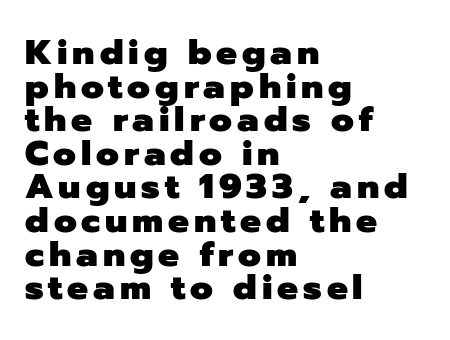
Q: Is the text bold? A: Yes.
Q: Is the text italic (slanted)? A: No, it is upright.
Q: Is the typeface a serif or a sans-serif typeface? A: Sans-serif.
Q: Is the text underlined? A: No.
Q: How is the paragraph aligned? A: Left-aligned.
Q: Is the spacing between lines tight, normal or loose? A: Tight.
Q: Width (condensed, normal, or wide)? A: Normal.
Q: Stroke contrast? A: Low.
Q: x-height? A: Medium.
Q: Monospaced? A: No.
